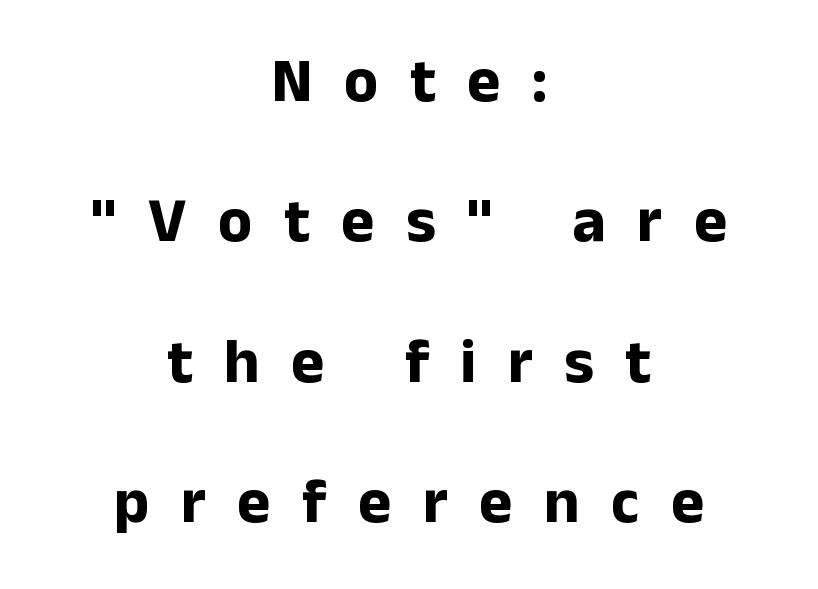
{"serif": "no", "italic": "no", "bold": "yes", "weight": "bold", "width": "normal", "stroke_contrast": "low", "x_height": "medium", "monospaced": "no", "underline": "no", "align": "center", "line_spacing": "loose", "line_spacing_ratio": 2.23, "letter_spacing": "wide", "letter_spacing_em": 0.5, "glyph_px": 63}
